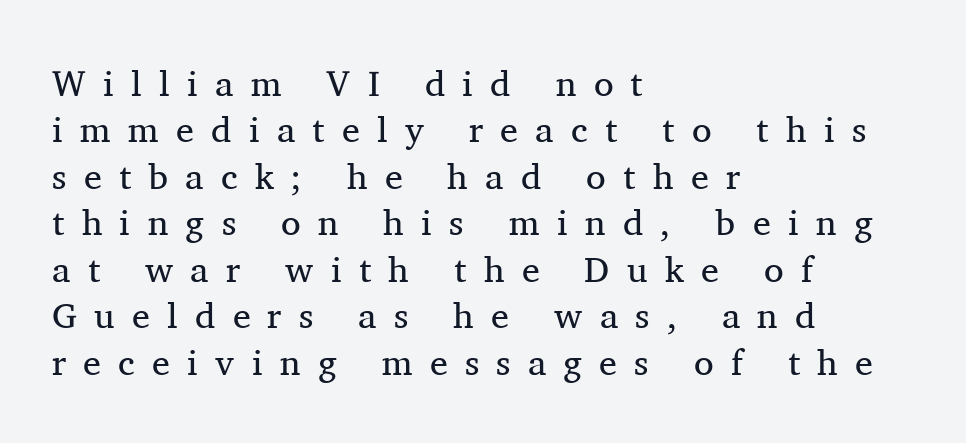
{"serif": "yes", "italic": "no", "bold": "no", "weight": "regular", "width": "normal", "stroke_contrast": "medium", "x_height": "medium", "monospaced": "no", "underline": "no", "align": "left", "line_spacing": "normal", "line_spacing_ratio": 1.29, "letter_spacing": "wide", "letter_spacing_em": 0.48, "glyph_px": 36}
